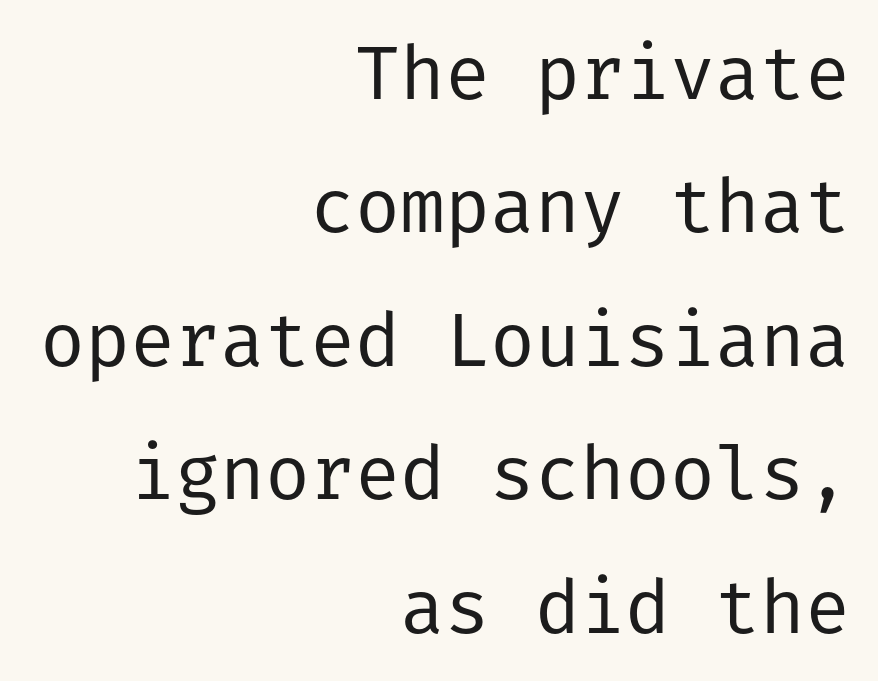
The image shows 75 px regular-weight sans-serif type, upright; set right-aligned, line spacing 1.78x, normal letter spacing, not underlined; low stroke contrast and a medium x-height.
